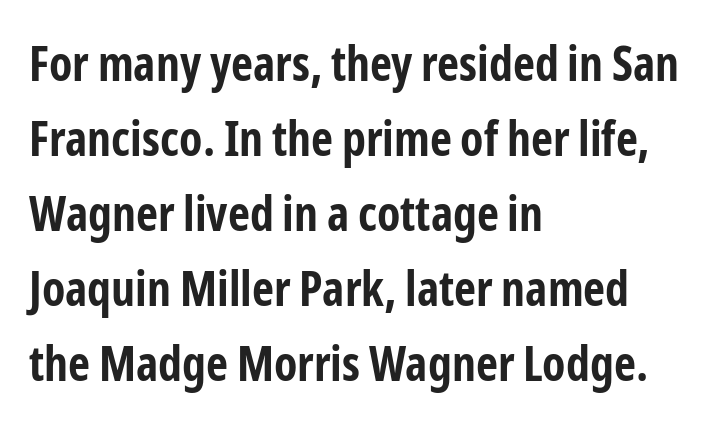
Q: Is the text bold? A: Yes.
Q: Is the text italic (slanted)? A: No, it is upright.
Q: Is the typeface a serif or a sans-serif typeface? A: Sans-serif.
Q: Is the text underlined? A: No.
Q: How is the paragraph aligned? A: Left-aligned.
Q: Is the spacing between letters normal or unusually wide? A: Normal.
Q: Is the spacing between lines tight, normal or loose? A: Normal.
Q: Width (condensed, normal, or wide)? A: Condensed.
Q: Stroke contrast? A: Low.
Q: x-height? A: Medium.
Q: Monospaced? A: No.
